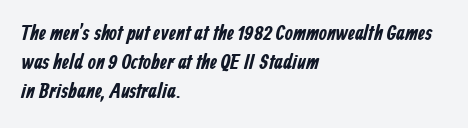
{"bold": "yes", "underline": "no", "align": "left", "line_spacing": "normal", "line_spacing_ratio": 1.39, "letter_spacing": "normal", "letter_spacing_em": 0.0, "glyph_px": 21}
